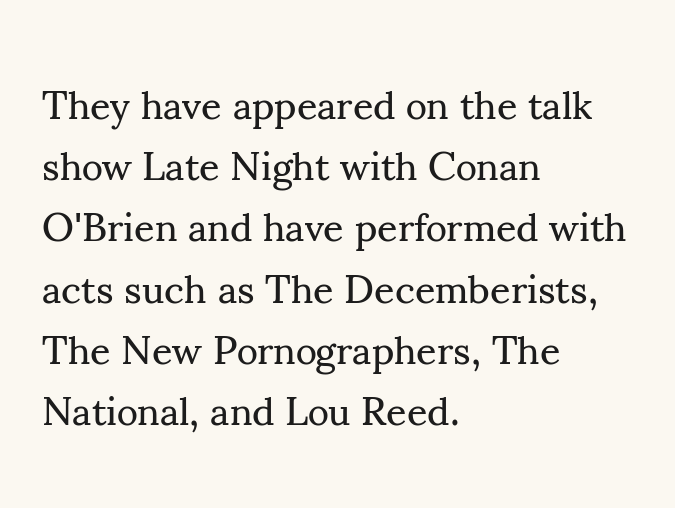
The image shows 40 px regular-weight serif type, upright; set left-aligned, normal line spacing (1.53x), normal letter spacing, not underlined; medium stroke contrast and a small x-height.
